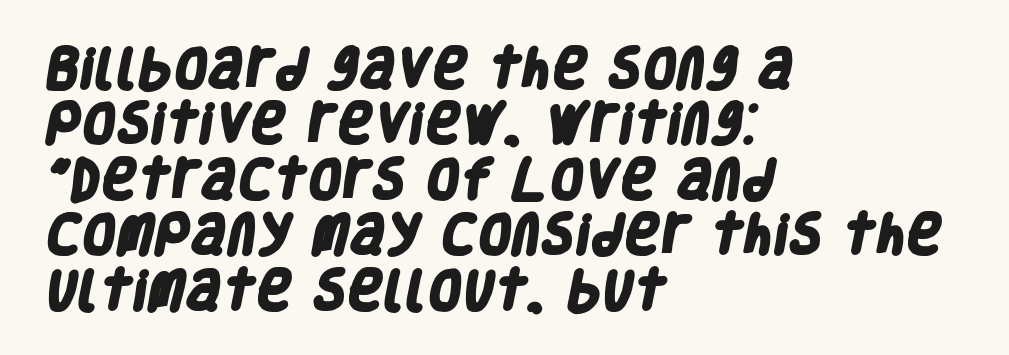
Q: Is the text bold? A: Yes.
Q: Is the typeface a serif or a sans-serif typeface? A: Sans-serif.
Q: Is the text underlined? A: No.
Q: How is the paragraph aligned? A: Left-aligned.
Q: Is the spacing between letters normal or unusually wide? A: Normal.
Q: Is the spacing between lines tight, normal or loose? A: Normal.
Q: Width (condensed, normal, or wide)? A: Condensed.
Q: Stroke contrast? A: Low.
Q: x-height? A: Large.
Q: Monospaced? A: No.
